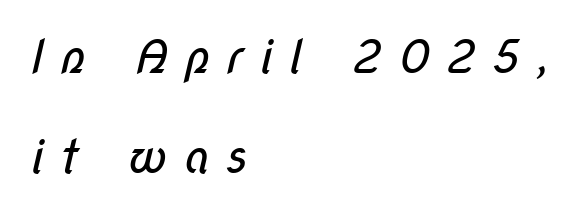
Q: Is the text bold? A: No.
Q: Is the typeface a serif or a sans-serif typeface? A: Sans-serif.
Q: Is the text underlined? A: No.
Q: How is the paragraph aligned? A: Left-aligned.
Q: Is the spacing between letters normal or unusually wide? A: Unusually wide.
Q: Is the spacing between lines tight, normal or loose? A: Loose.
Q: Width (condensed, normal, or wide)? A: Condensed.
Q: Stroke contrast? A: Low.
Q: x-height? A: Medium.
Q: Monospaced? A: No.
